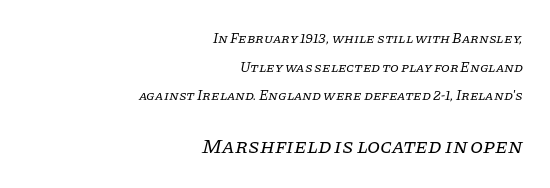
The image shows 21 px text type, italic (leaning right); set right-aligned, loose line spacing (2.04x), normal letter spacing, not underlined; the second (bottom) block is 1.5x larger.
